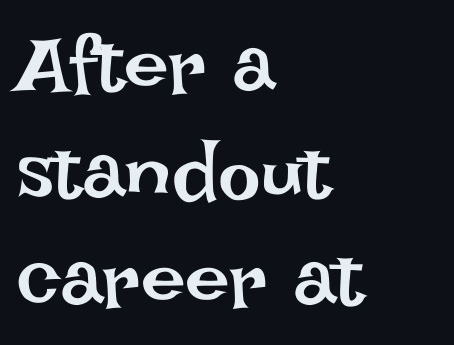
The image shows 80 px regular-weight type, upright; set left-aligned, normal line spacing (1.34x), normal letter spacing, not underlined; low stroke contrast and a large x-height.
